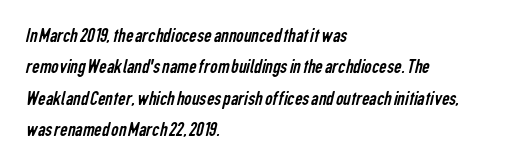
The image shows 21 px text type; set left-aligned, normal line spacing (1.5x), normal letter spacing, not underlined.
